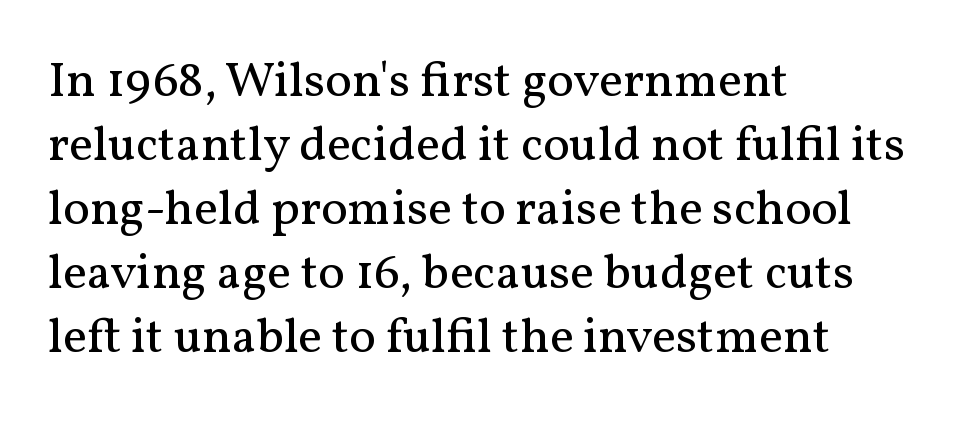
Only glyphs here, with clear space below each row. The gaps between neighbouring characters are ordinary and unremarkable. Regarding serifs, this sample has them. Nothing heavy about these letters — not bold at all. Left-aligned paragraph, ragged on the right. Summary of vertical rhythm: regular, with standard interline spacing.
